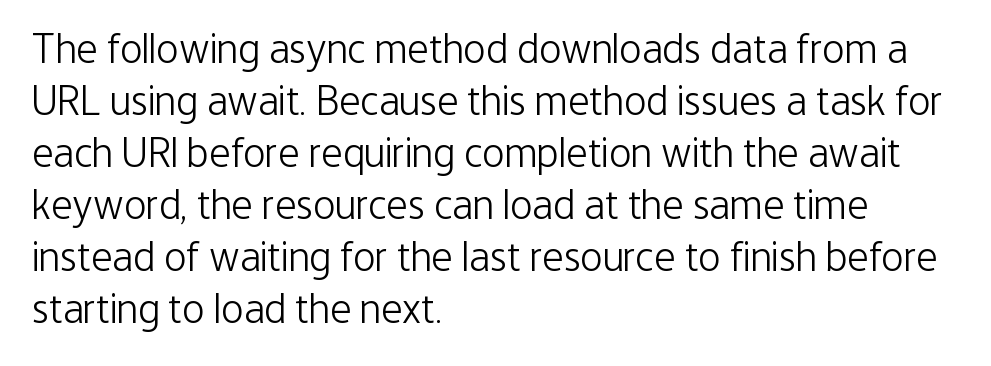
{"serif": "no", "italic": "no", "bold": "no", "weight": "light", "width": "condensed", "stroke_contrast": "low", "x_height": "medium", "monospaced": "no", "underline": "no", "align": "left", "line_spacing_ratio": 1.24, "letter_spacing": "normal", "letter_spacing_em": 0.0, "glyph_px": 42}
